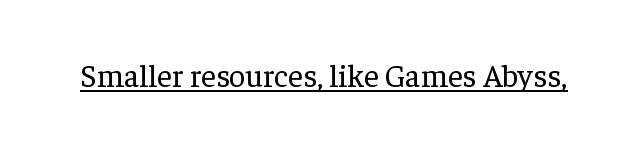
Does the lettering tilt? It doesn't — this is upright. Spacing between characters is what you'd get straight out of the box. The typeface has the unassuming heft of standard copy or less. Look at the bottom of the vertical strokes: they flare into serifs here. Do the characters align in a grid? No, the font is proportional.
